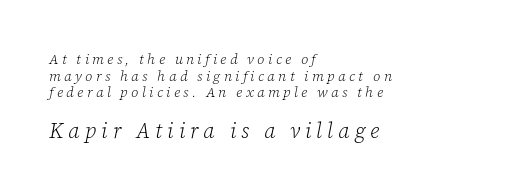
The image shows 21 px text type, italic (leaning right); set left-aligned, line spacing 1.19x, unusually wide letter spacing (+0.24 em), not underlined; the second (bottom) block is 1.5x larger.
